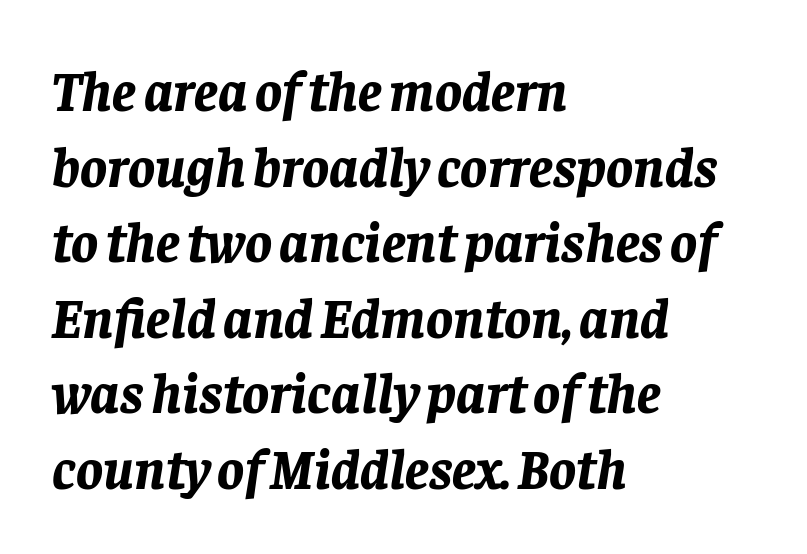
{"italic": "yes", "lean": "right", "slant_degrees": 8, "bold": "yes", "weight": "bold", "width": "normal", "stroke_contrast": "low", "x_height": "large", "monospaced": "no", "underline": "no", "align": "left", "line_spacing": "normal", "line_spacing_ratio": 1.35, "letter_spacing": "normal", "letter_spacing_em": 0.0, "glyph_px": 56}
